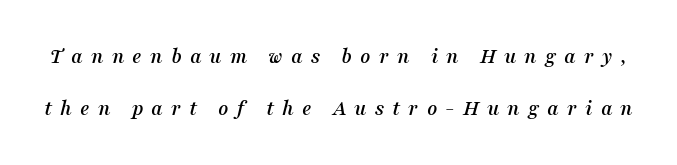
The zone under the glyphs is completely vacant. The passage shown has open, widely tracked lettering throughout. The letters are slanted; this is an italic face. Reading down the column, the eye jumps a long way to each next line.
